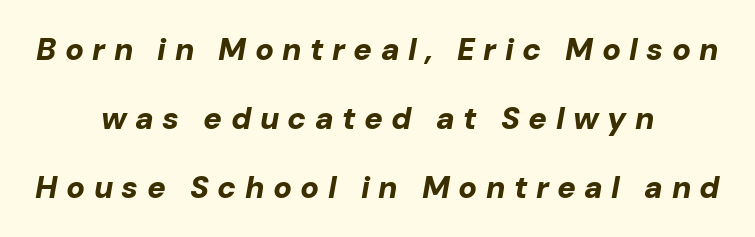
Q: Is the text bold? A: Yes.
Q: Is the text italic (slanted)? A: Yes, it leans right by about 10 degrees.
Q: Is the text underlined? A: No.
Q: How is the paragraph aligned? A: Centered.
Q: Is the spacing between letters normal or unusually wide? A: Unusually wide.
Q: Is the spacing between lines tight, normal or loose? A: Loose.
Q: Width (condensed, normal, or wide)? A: Normal.
Q: Stroke contrast? A: Low.
Q: x-height? A: Medium.
Q: Monospaced? A: No.
